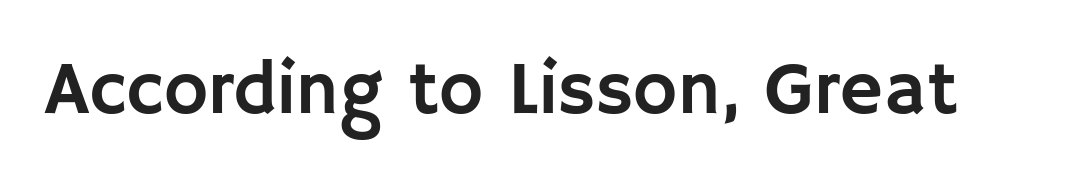
The image shows 75 px sans-serif type, upright; set normal letter spacing, not underlined; low stroke contrast and a large x-height.
